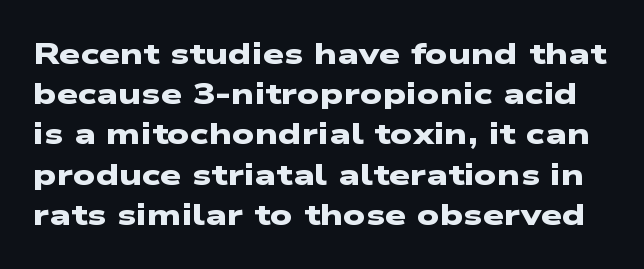
{"serif": "no", "bold": "yes", "weight": "heavy", "width": "wide", "stroke_contrast": "low", "x_height": "medium", "monospaced": "no", "underline": "no", "line_spacing": "normal", "line_spacing_ratio": 1.34, "letter_spacing": "normal", "letter_spacing_em": 0.0, "glyph_px": 30}
